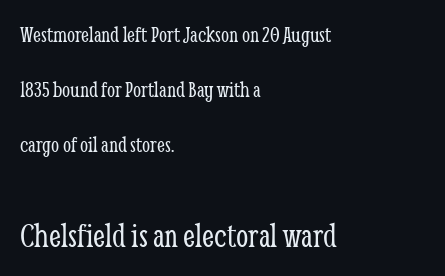
The image shows 35 px light, condensed serif type, upright; set left-aligned, loose line spacing (2.4x), normal letter spacing, not underlined; the second (bottom) block is 1.52x larger; low stroke contrast and a medium x-height.
